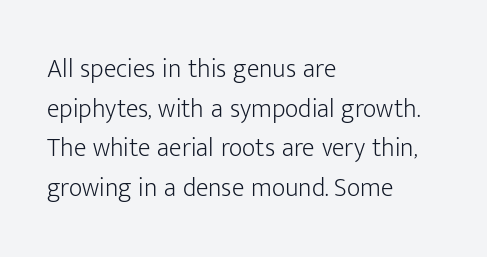
{"italic": "no", "bold": "no", "underline": "no", "align": "left", "line_spacing": "normal", "line_spacing_ratio": 1.52, "letter_spacing": "normal", "letter_spacing_em": 0.0, "glyph_px": 26}
